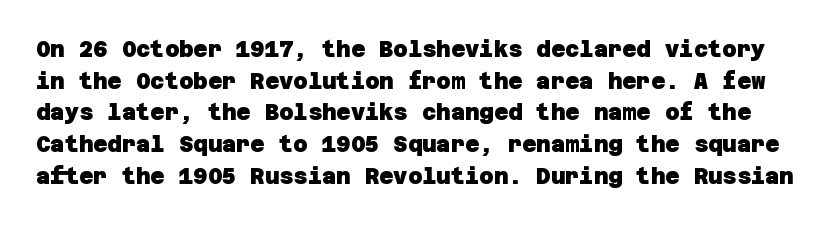
Q: Is the text bold? A: Yes.
Q: Is the text underlined? A: No.
Q: Is the spacing between letters normal or unusually wide? A: Normal.
Q: Is the spacing between lines tight, normal or loose? A: Normal.
